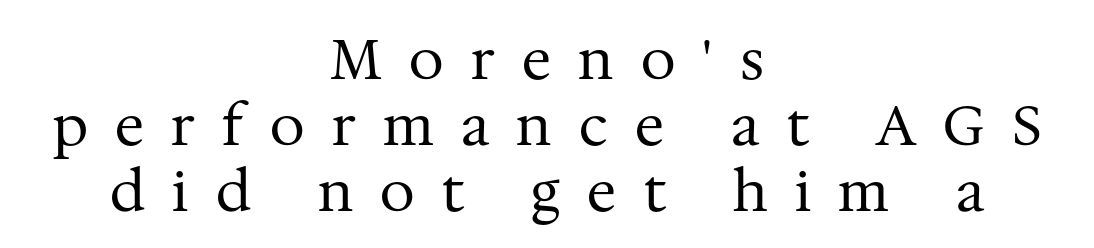
No heavy texture on the line: the type isn't bold. Which margin do the lines hug? Neither — every line sits in the middle. Posture: vertical. Glance below the letters and you will spot only blank space.
